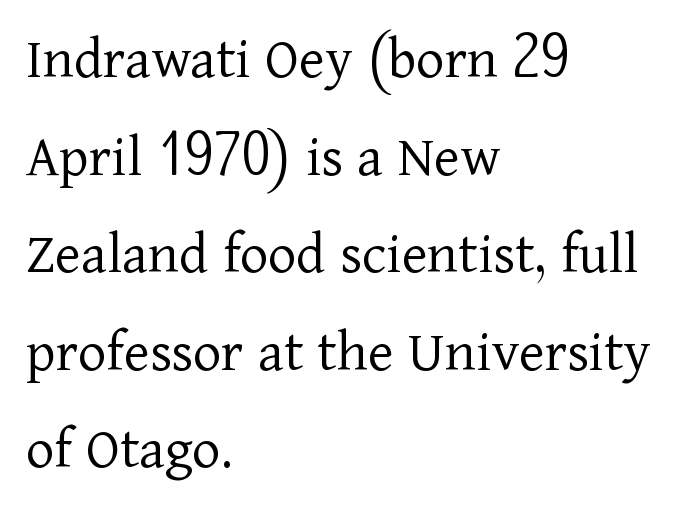
The image shows 61 px light serif type, upright; set left-aligned, normal line spacing (1.6x), normal letter spacing, not underlined; low stroke contrast and a medium x-height.
